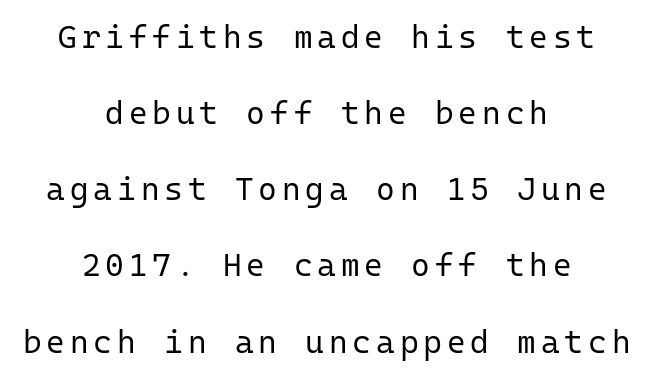
The strokes carry an ordinary text weight at most. Serifs: no, the terminals of the letterforms are clean. The specimen reads as upright at a glance. This rendering features lettering with no underline.
